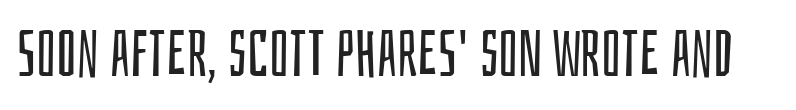
The image shows 65 px regular-weight, condensed sans-serif type, upright; set normal letter spacing, not underlined; low stroke contrast and a large x-height.
